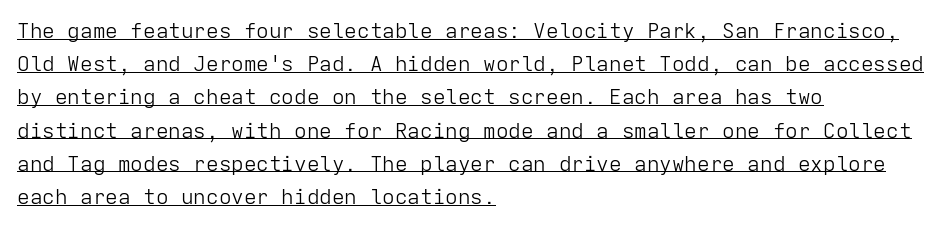
{"italic": "no", "bold": "no", "underline": "yes", "align": "left", "line_spacing": "normal", "line_spacing_ratio": 1.58, "letter_spacing": "normal", "letter_spacing_em": 0.0, "glyph_px": 21}
